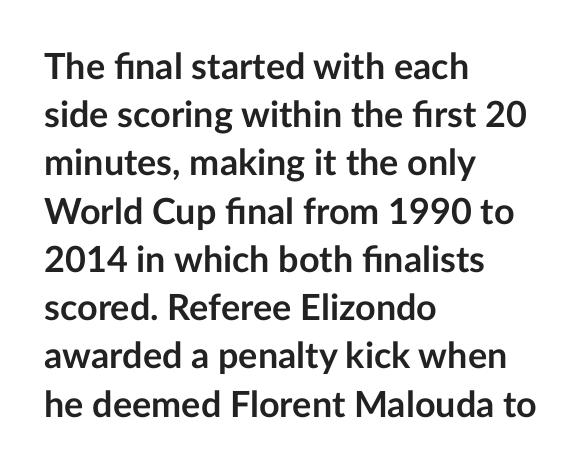
The leading is moderate, giving the passage an even texture. Posture: upright roman. These lines stack with their left ends in a neat column. Strokes here are thick enough to call this a true bold.
